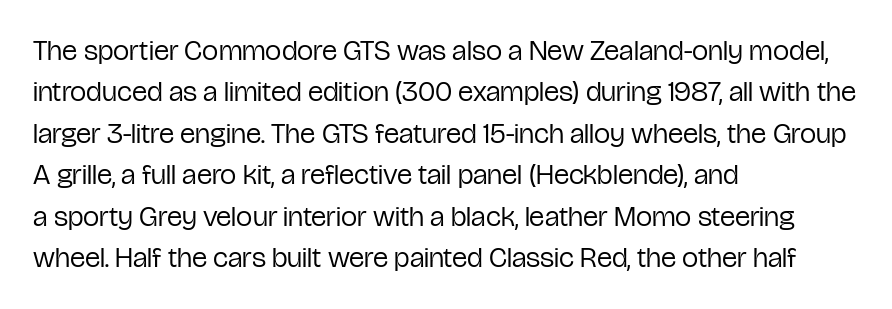
Q: Is the text bold? A: No.
Q: Is the text italic (slanted)? A: No, it is upright.
Q: Is the typeface a serif or a sans-serif typeface? A: Sans-serif.
Q: Is the text underlined? A: No.
Q: How is the paragraph aligned? A: Left-aligned.
Q: Is the spacing between letters normal or unusually wide? A: Normal.
Q: Is the spacing between lines tight, normal or loose? A: Normal.
Q: Width (condensed, normal, or wide)? A: Condensed.
Q: Stroke contrast? A: Low.
Q: x-height? A: Medium.
Q: Monospaced? A: No.
